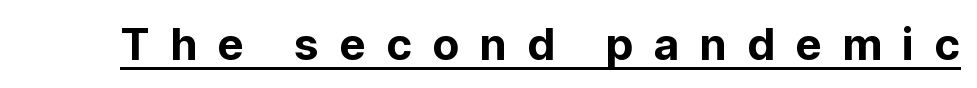
A typesetter would call this proportional, since set widths differ per character. Posture: vertical. Look at the tracking — it's clearly loosened, letters drifting apart. Emphasis by weight is at full strength: bold. I'd call this a sans setting — the letters go barefoot.
